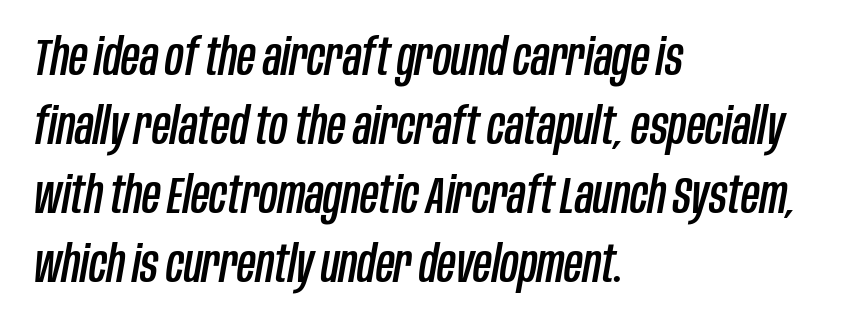
The image shows 51 px condensed type, italic (leaning right); set left-aligned, normal line spacing (1.35x), normal letter spacing, not underlined; low stroke contrast and a large x-height.
